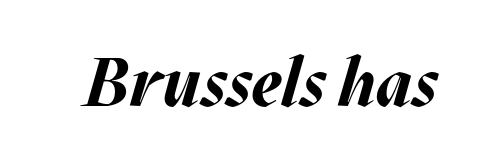
Each word holds together tightly as a unit, with standard inter-letter gaps. The font's italic variant was chosen for this text. Looks like regular typesetting: each glyph gets only the width it needs. Descenders are the only things crossing below the line. Plenty of ink on the page — the face is bold.
